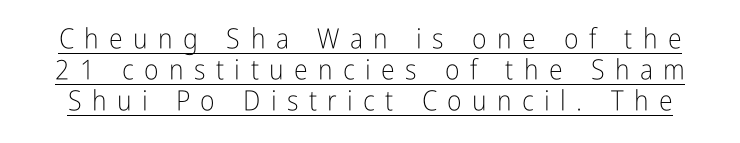
This sample uses an upright cut, with every glyph sitting square on the baseline. Ink coverage per letter is moderate at most. Underlined type. The space between consecutive lines is stingy. The letters carry no serifs — their stems end cleanly without finishing strokes. Observe the wide spacing: letters keep a clear distance from each other.
